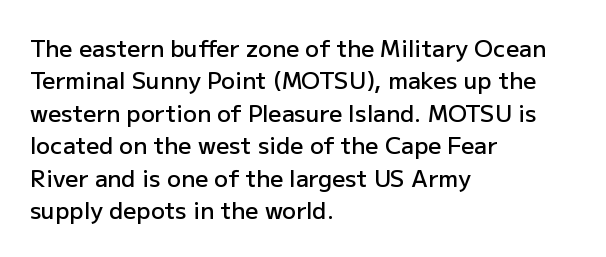
Compared with typical body copy, the letter spacing here is the same. The ragged edge is on the right, which tells us the setting is flush left. The line-height multiplier appears to be the usual default. Is the type bold? Partly — it's a semibold, heavier than regular but not fully bold. Style check: upright.
